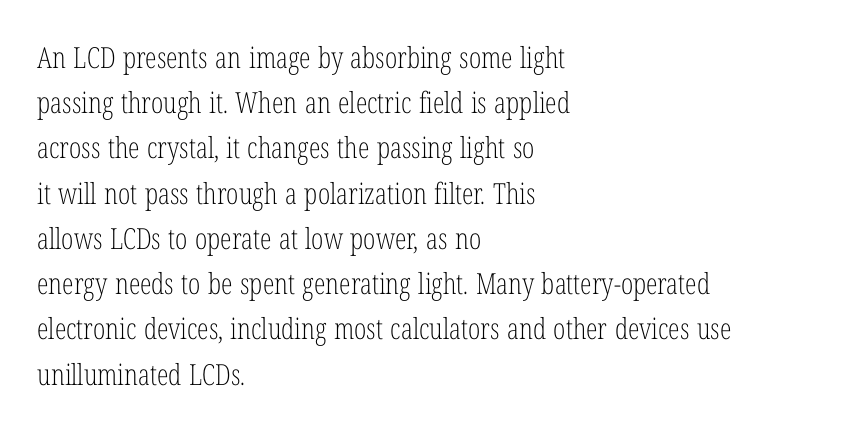
The image shows 29 px light, condensed serif type, upright; set left-aligned, normal line spacing (1.56x), normal letter spacing, not underlined; low stroke contrast and a medium x-height.
